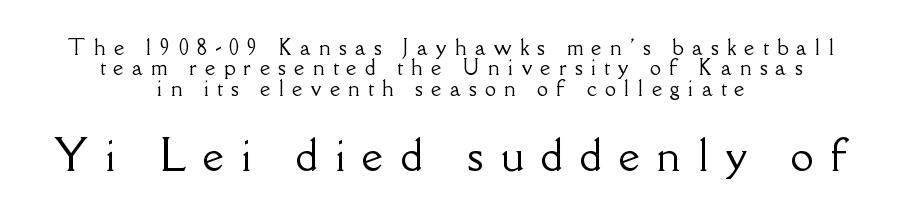
The image shows 41 px serif type, upright; set centered, tight line spacing (1.02x), unusually wide letter spacing (+0.42 em), not underlined; the second (bottom) block is 2.05x larger; low stroke contrast and a small x-height.
